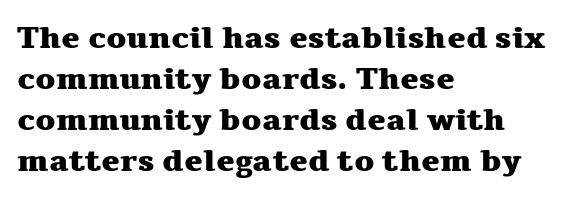
The rag falls on the right side of this text block. Baseline-to-baseline distance is the conventional proportion of letter height. The letters are bold, with thick, heavy strokes. Designer's note — italics off, roman on.
